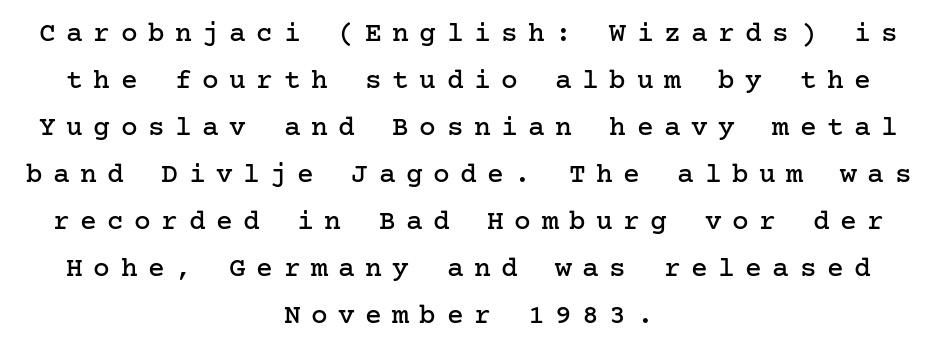
Note: serifs present on the glyphs. Successive baselines arrive at the customary interval. The specimen reads as upright at a glance. Does extra space separate the letters? Yes, quite a lot of it. These lines stack symmetrically, like a column narrowing and widening about its center. Underlining? Definitely not there.
